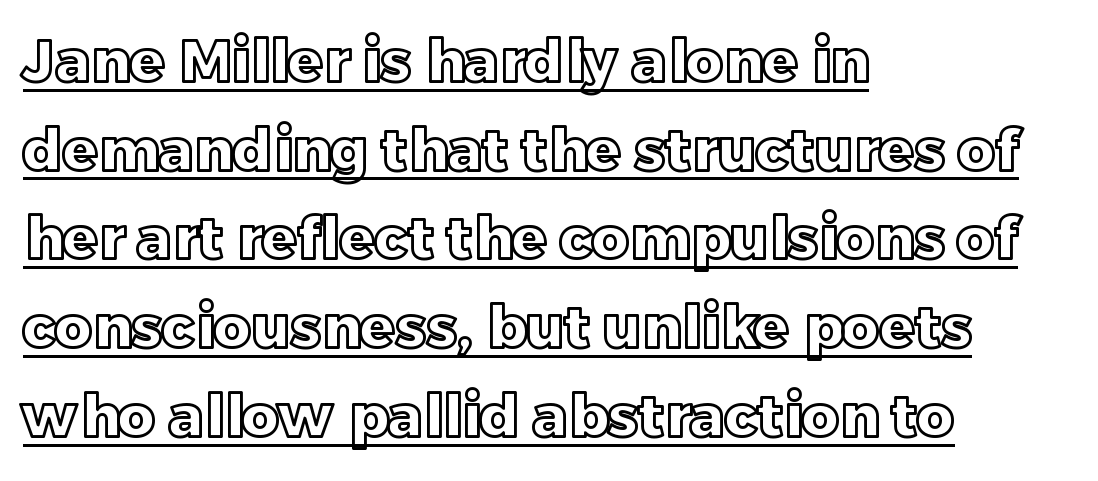
{"italic": "no", "width": "normal", "x_height": "large", "monospaced": "no", "underline": "yes", "align": "left", "line_spacing": "normal", "line_spacing_ratio": 1.53, "letter_spacing": "normal", "letter_spacing_em": 0.0, "glyph_px": 58}
